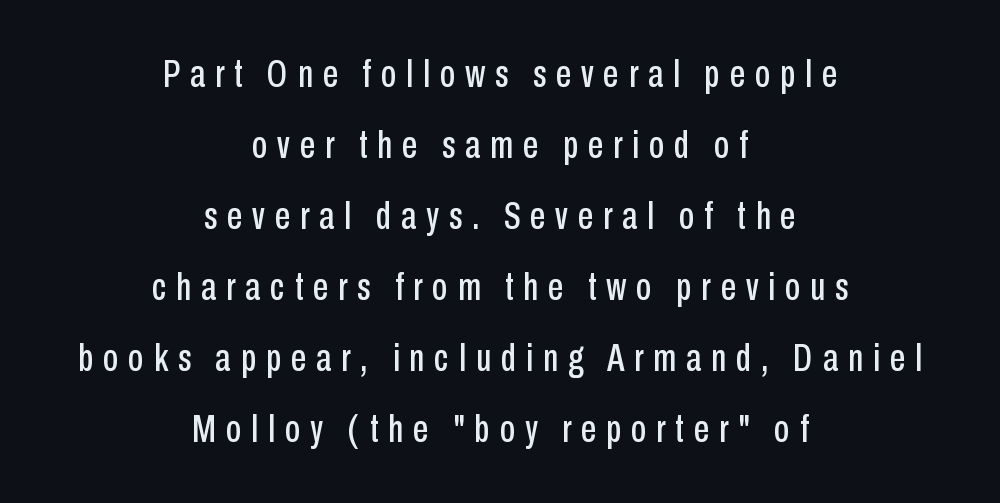
The image shows 39 px condensed sans-serif type, upright; set centered, line spacing 1.82x, unusually wide letter spacing (+0.25 em), not underlined; low stroke contrast and a medium x-height.
